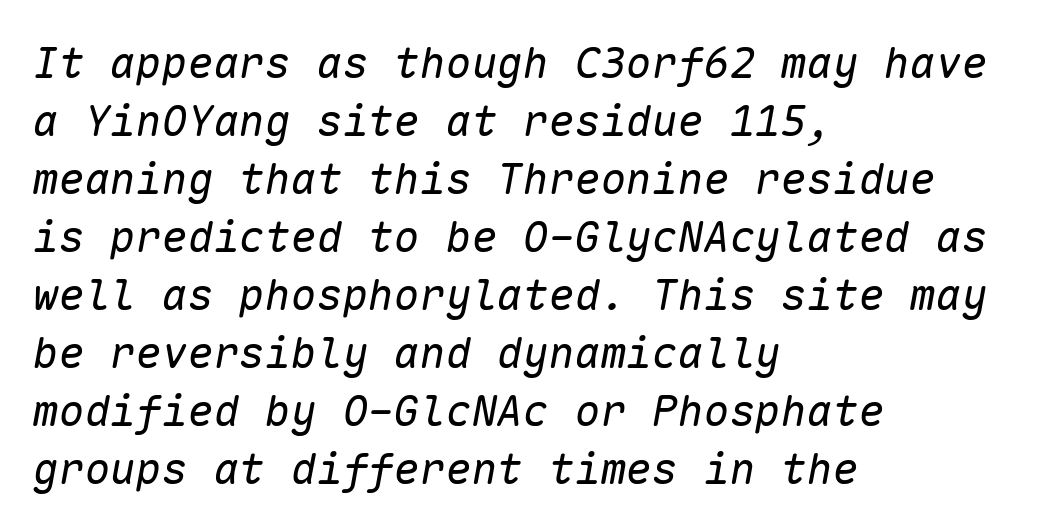
{"italic": "yes", "lean": "right", "slant_degrees": 10, "bold": "no", "weight": "regular", "width": "normal", "stroke_contrast": "low", "x_height": "medium", "monospaced": "yes", "underline": "no", "align": "left", "line_spacing": "normal", "line_spacing_ratio": 1.35, "letter_spacing": "normal", "letter_spacing_em": 0.0, "glyph_px": 43}
